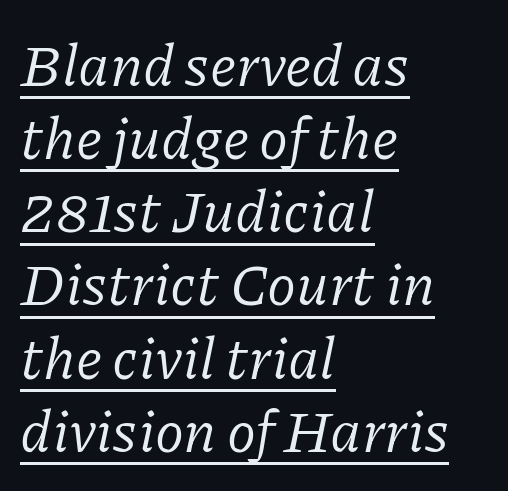
{"serif": "yes", "italic": "yes", "lean": "right", "slant_degrees": 11, "bold": "no", "weight": "regular", "width": "normal", "stroke_contrast": "low", "x_height": "medium", "monospaced": "no", "underline": "yes", "align": "left", "line_spacing_ratio": 1.24, "letter_spacing": "normal", "letter_spacing_em": 0.0, "glyph_px": 59}
